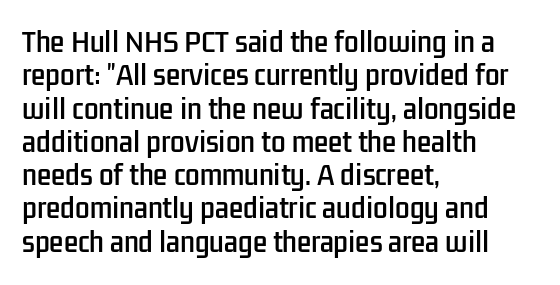
Q: Is the text italic (slanted)? A: No, it is upright.
Q: Is the text underlined? A: No.
Q: How is the paragraph aligned? A: Left-aligned.
Q: Is the spacing between letters normal or unusually wide? A: Normal.
Q: Is the spacing between lines tight, normal or loose? A: Normal.
